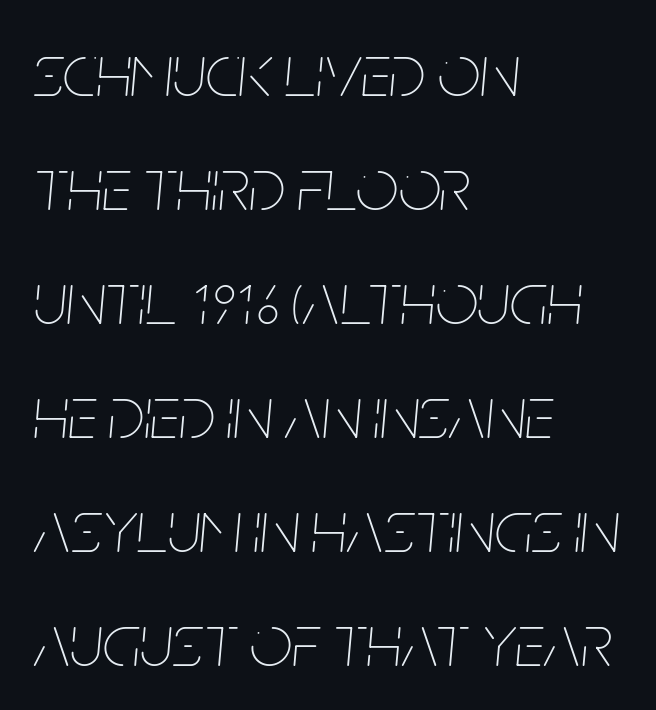
{"italic": "yes", "lean": "right", "slant_degrees": 5, "bold": "no", "weight": "thin", "width": "condensed", "stroke_contrast": "low", "x_height": "large", "monospaced": "no", "underline": "no", "align": "left", "line_spacing": "normal", "line_spacing_ratio": 1.52, "letter_spacing": "normal", "letter_spacing_em": 0.0, "glyph_px": 75}
